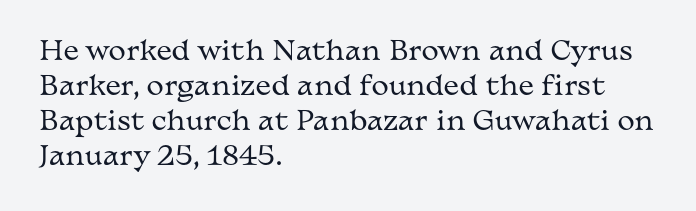
The strip under each line holds only bare page. Short note: letters normally spaced. The axis of the letterforms is exactly vertical. Line spacing here is normal. The rendering anchors every line to the left-hand side.
